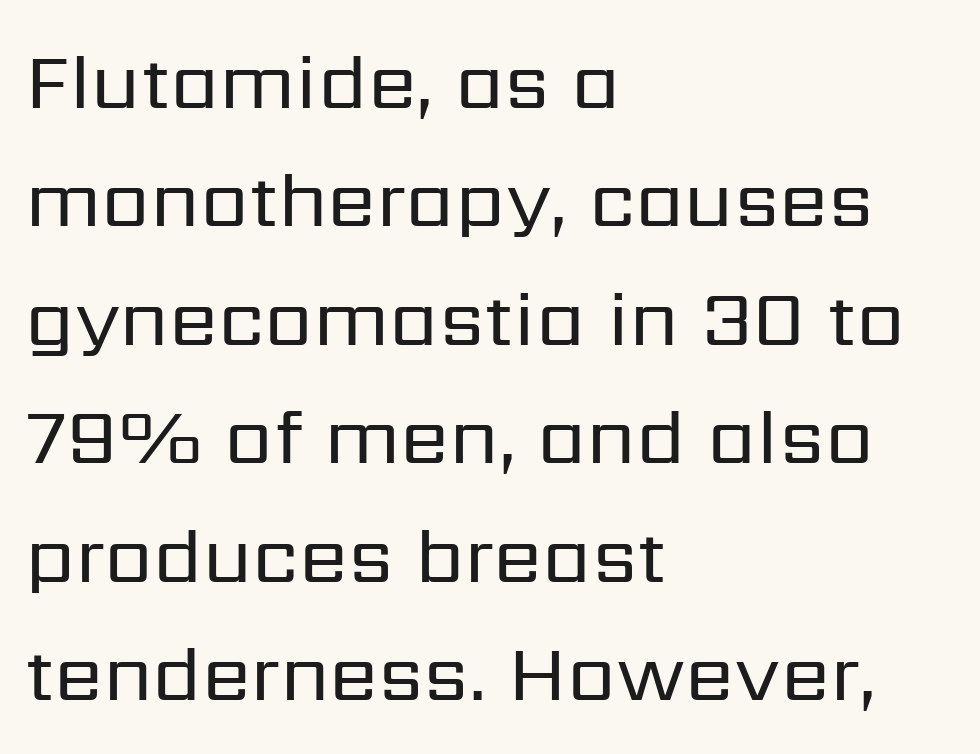
The image shows 79 px regular-weight sans-serif type, upright; set left-aligned, normal line spacing (1.5x), normal letter spacing, not underlined; low stroke contrast and a medium x-height.
